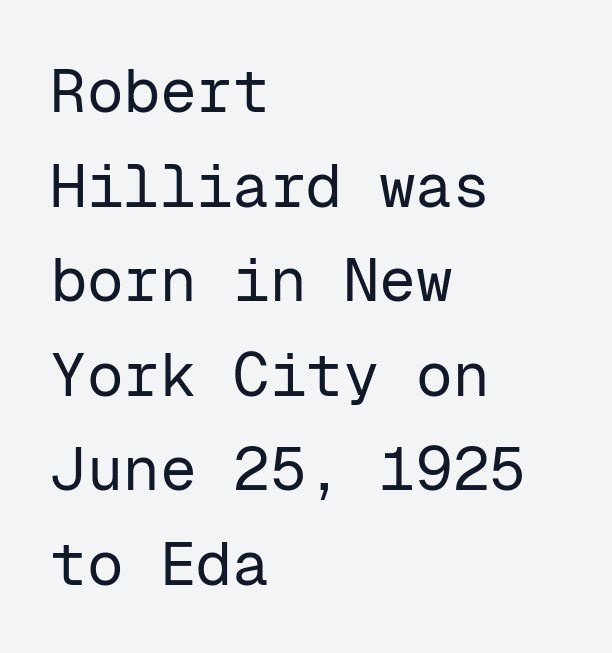
Q: Is the text bold? A: No.
Q: Is the text italic (slanted)? A: No, it is upright.
Q: Is the typeface a serif or a sans-serif typeface? A: Sans-serif.
Q: Is the text underlined? A: No.
Q: How is the paragraph aligned? A: Left-aligned.
Q: Is the spacing between letters normal or unusually wide? A: Normal.
Q: Is the spacing between lines tight, normal or loose? A: Normal.
Q: Width (condensed, normal, or wide)? A: Normal.
Q: Stroke contrast? A: Low.
Q: x-height? A: Medium.
Q: Monospaced? A: Yes.
